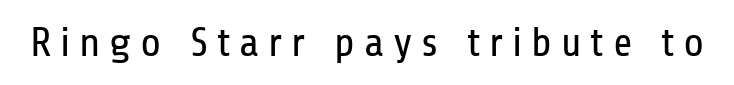
The image shows 42 px regular-weight, condensed sans-serif type, upright; set unusually wide letter spacing (+0.21 em), not underlined; low stroke contrast and a medium x-height.
